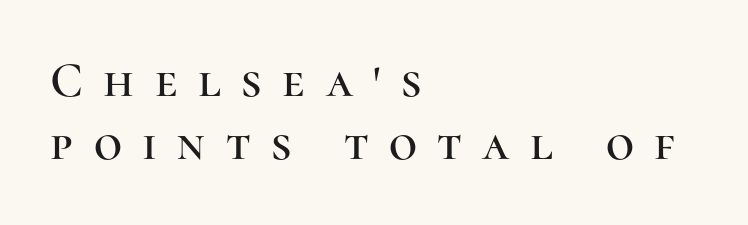
Q: Is the text italic (slanted)? A: No, it is upright.
Q: Is the typeface a serif or a sans-serif typeface? A: Serif.
Q: Is the text underlined? A: No.
Q: How is the paragraph aligned? A: Left-aligned.
Q: Is the spacing between letters normal or unusually wide? A: Unusually wide.
Q: Is the spacing between lines tight, normal or loose? A: Normal.
Q: Width (condensed, normal, or wide)? A: Normal.
Q: Stroke contrast? A: High.
Q: x-height? A: Medium.
Q: Monospaced? A: No.
